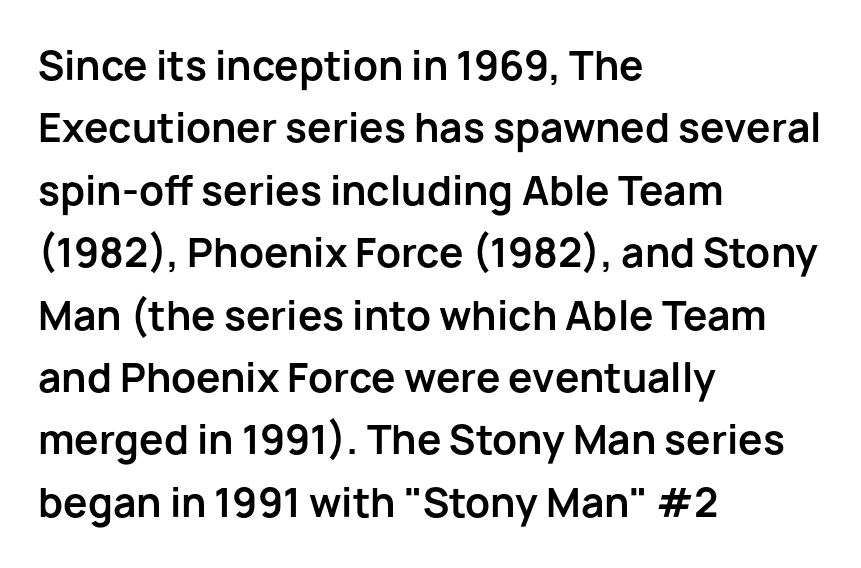
The image shows 39 px bold sans-serif type, upright; set left-aligned, normal line spacing (1.6x), normal letter spacing, not underlined; low stroke contrast and a medium x-height.
